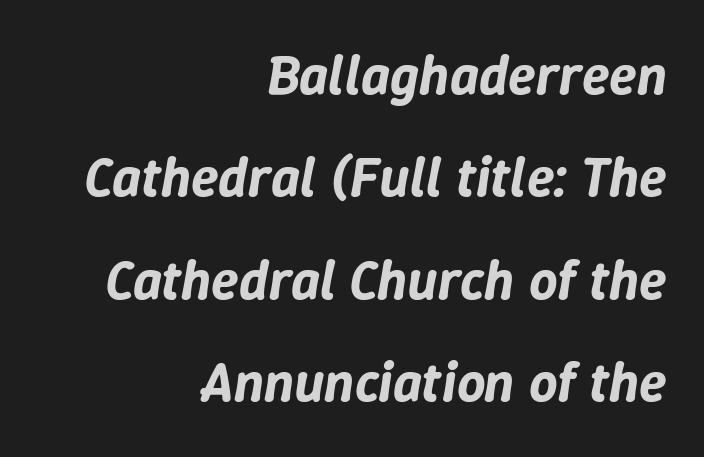
{"italic": "yes", "lean": "right", "slant_degrees": 9, "width": "normal", "stroke_contrast": "low", "x_height": "medium", "monospaced": "no", "underline": "no", "align": "right", "line_spacing_ratio": 1.83, "letter_spacing": "normal", "letter_spacing_em": 0.0, "glyph_px": 56}
